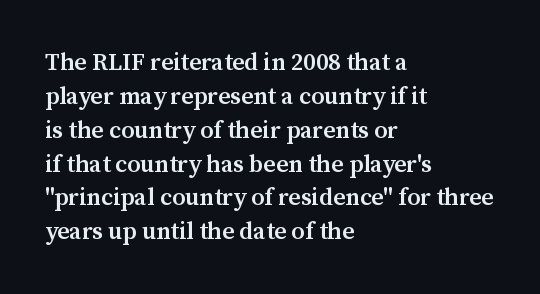
Does the weight exceed regular? Yes, but only to semibold. The glyphs are unaccompanied by any horizontal stroke below them. Line starts are locked; line ends wander. Leading: standard.
